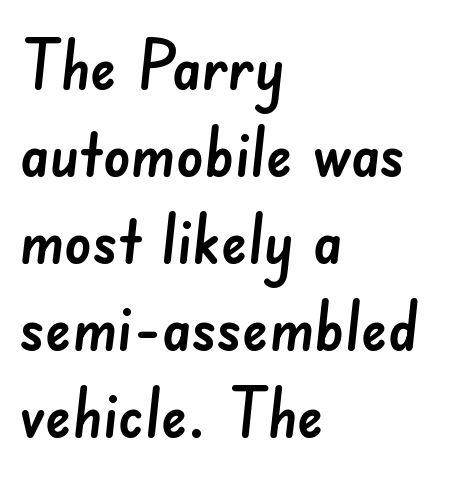
Q: Is the typeface a serif or a sans-serif typeface? A: Sans-serif.
Q: Is the text underlined? A: No.
Q: How is the paragraph aligned? A: Left-aligned.
Q: Is the spacing between letters normal or unusually wide? A: Normal.
Q: Is the spacing between lines tight, normal or loose? A: Normal.
Q: Width (condensed, normal, or wide)? A: Normal.
Q: Stroke contrast? A: Low.
Q: x-height? A: Small.
Q: Monospaced? A: No.
